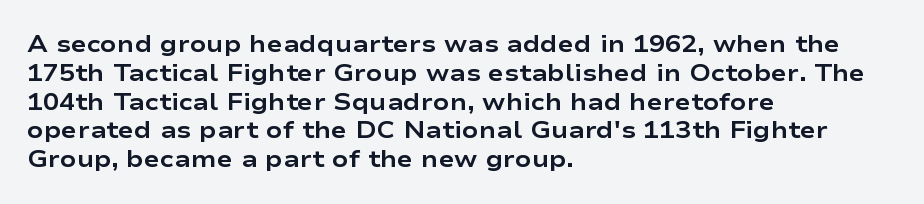
A classic flush-left, rag-right setting is used for this passage. Plenty of ink on the page — the face is bold. A typesetter would mark this as roman, not italic. In terms of letterspacing, this is plain default setting. The zone under the glyphs is completely vacant.
